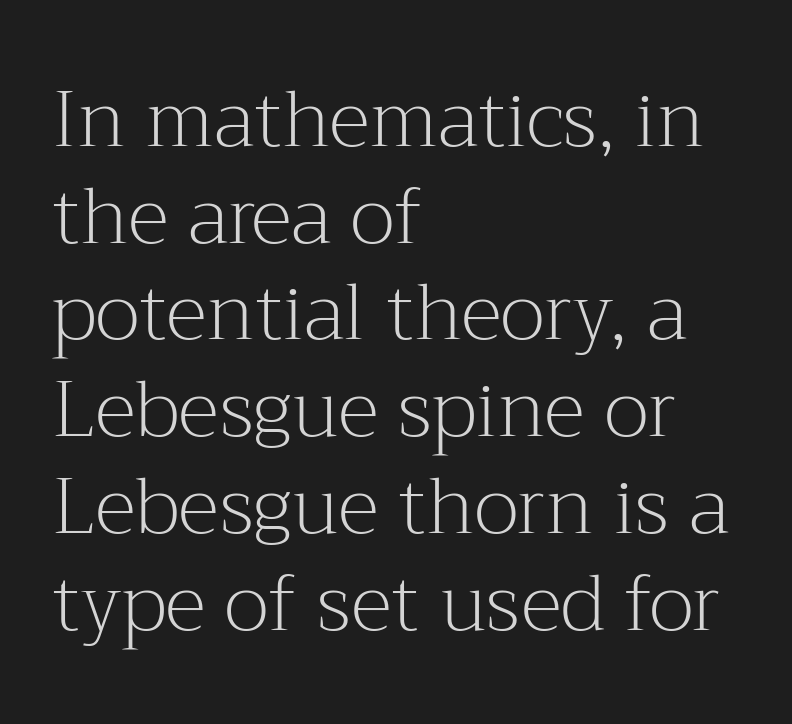
{"serif": "yes", "italic": "no", "bold": "no", "weight": "light", "width": "normal", "stroke_contrast": "medium", "x_height": "medium", "monospaced": "no", "underline": "no", "align": "left", "line_spacing_ratio": 1.24, "letter_spacing": "normal", "letter_spacing_em": 0.0, "glyph_px": 78}
